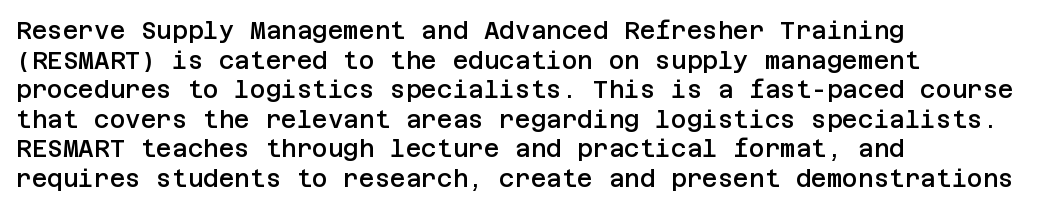
{"italic": "no", "bold": "semi", "underline": "no", "align": "left", "line_spacing_ratio": 1.23, "letter_spacing": "normal", "letter_spacing_em": 0.0, "glyph_px": 24}
